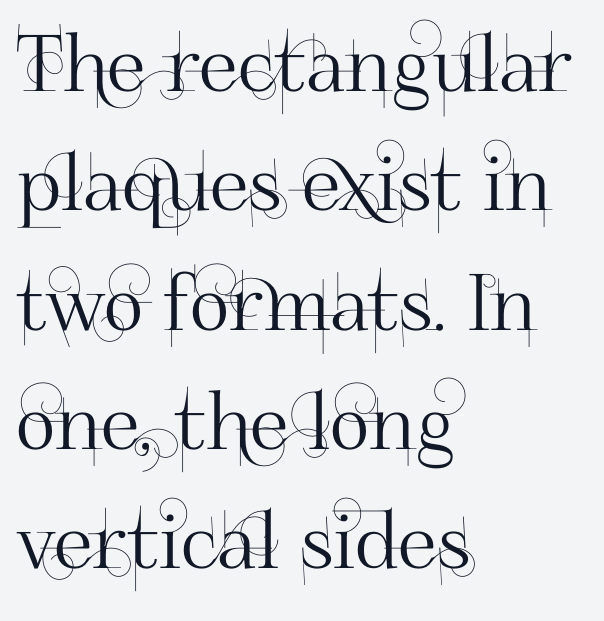
The image shows 78 px sans-serif type, upright; set left-aligned, normal line spacing (1.53x), normal letter spacing, not underlined; high stroke contrast and a small x-height.
